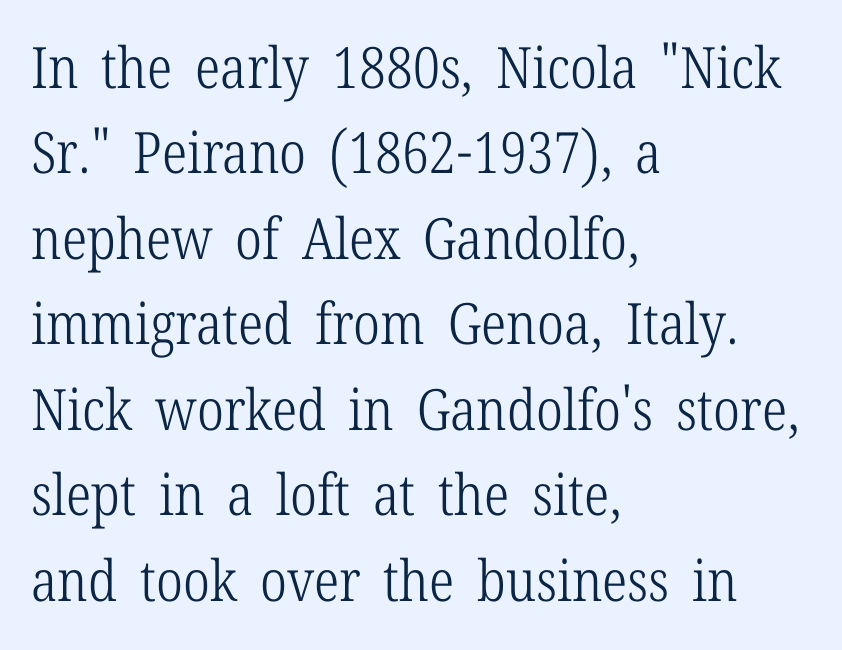
{"serif": "yes", "italic": "no", "bold": "no", "weight": "light", "width": "condensed", "stroke_contrast": "low", "x_height": "medium", "monospaced": "no", "underline": "no", "align": "left", "line_spacing": "normal", "line_spacing_ratio": 1.5, "letter_spacing": "normal", "letter_spacing_em": 0.0, "glyph_px": 57}
